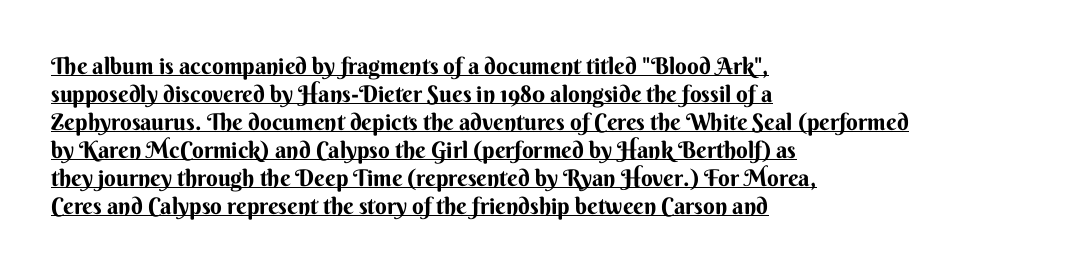
{"italic": "no", "bold": "yes", "underline": "yes", "align": "left", "line_spacing_ratio": 1.22, "letter_spacing": "normal", "letter_spacing_em": 0.0, "glyph_px": 23}
